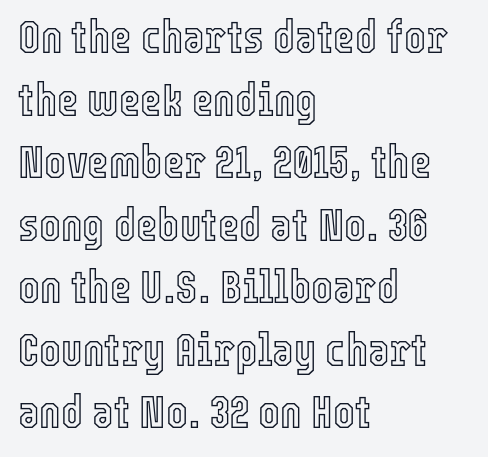
The image shows 46 px condensed type, upright; set left-aligned, normal line spacing (1.36x), normal letter spacing, not underlined; a medium x-height.
